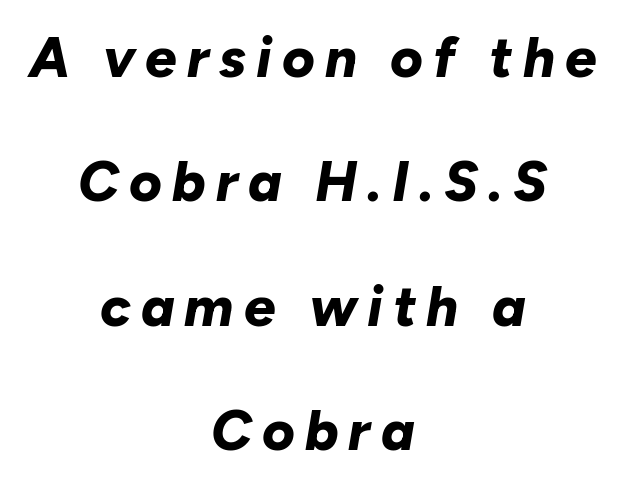
The image shows 56 px bold type, italic (leaning right); set centered, loose line spacing (2.22x), not underlined; low stroke contrast and a medium x-height.
